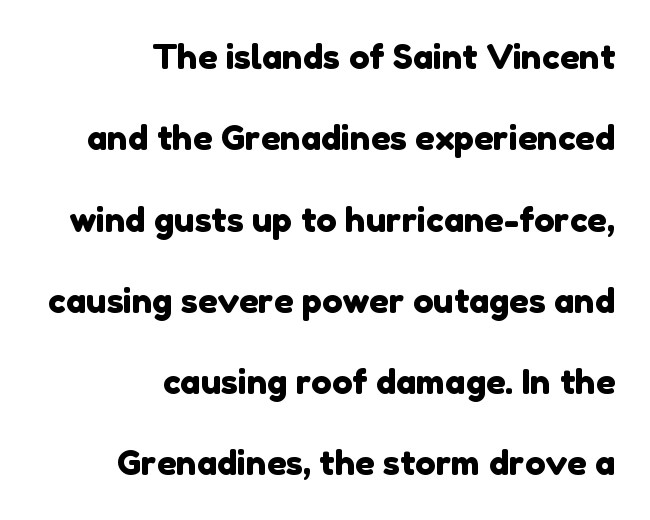
These lines are rendered in a variable-pitch font. I'd call this a sans setting — the letters go barefoot. Vertical spacing — loose. No extra tracking has been applied to these lines. Bare-footed words on every line.
